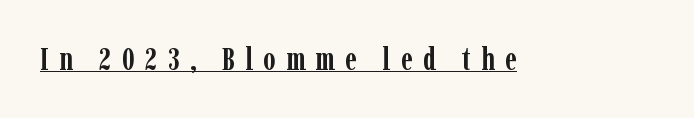
The specimen includes a rule beneath the text block's lines. Regarding serifs, this sample has them. These lines have a slow, spaced-out rhythm from letter to letter. Does the lettering tilt? It doesn't — this is upright. What weight is shown? A full bold with thick strokes. Think of a printed novel: that variable character pitch is what you see here.
